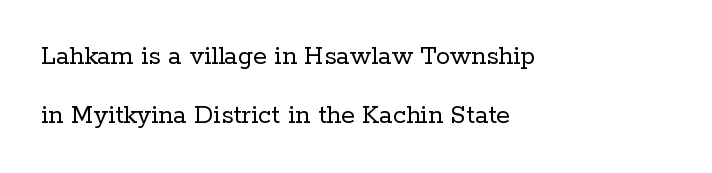
The image shows 28 px regular-weight serif type, upright; set left-aligned, loose line spacing (2.1x), normal letter spacing, not underlined; low stroke contrast and a medium x-height.
